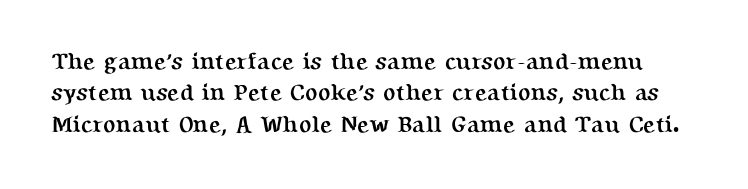
The image shows 23 px bold type, upright; set normal line spacing (1.36x), normal letter spacing, not underlined.
